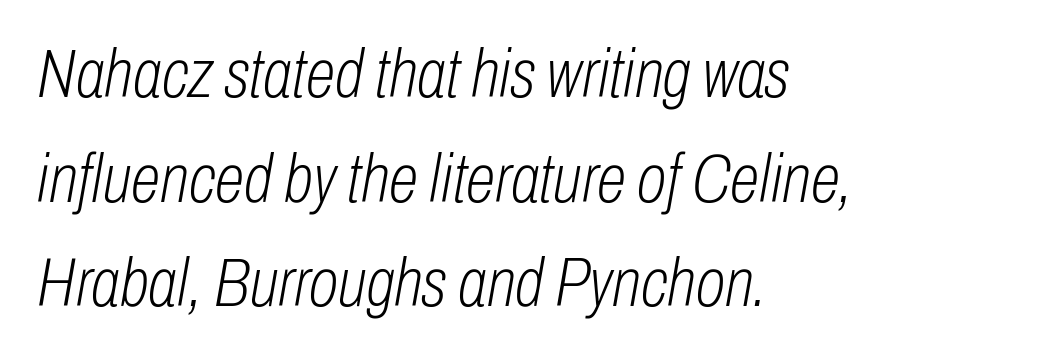
Evenly set lines give the paragraph a standard silhouette. Spacing verdict: proportional, widths tailored to each character. Teacher's note: observe the even left margin — that is flush-left alignment. The passage shown is not underscored anywhere. The passage shown leans; its letterforms are oblique.
